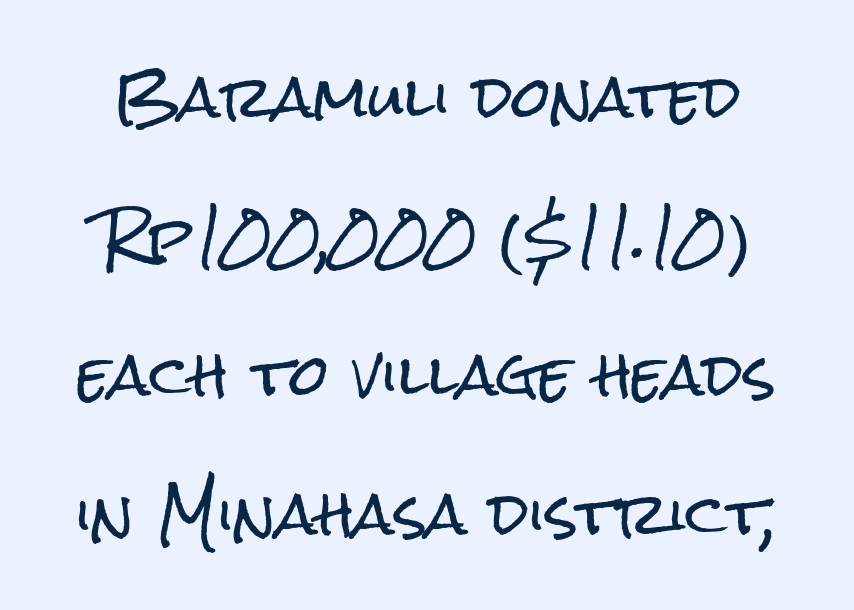
Which margin do the lines hug? Neither — every line sits in the middle. Is this a fixed-width face? No — the glyphs have proportional, varying widths. Loosely led — the rows are spread out. Words float on clear page, feet unadorned.
